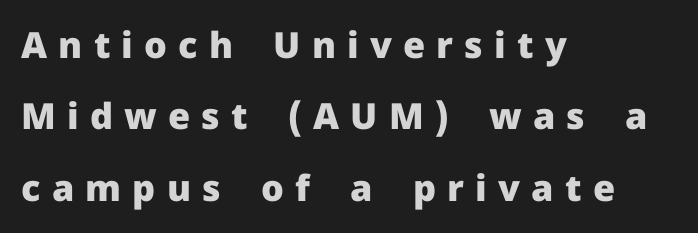
The image shows 36 px heavy sans-serif type, upright; set left-aligned, loose line spacing (1.98x), unusually wide letter spacing (+0.31 em), not underlined; low stroke contrast and a medium x-height.
